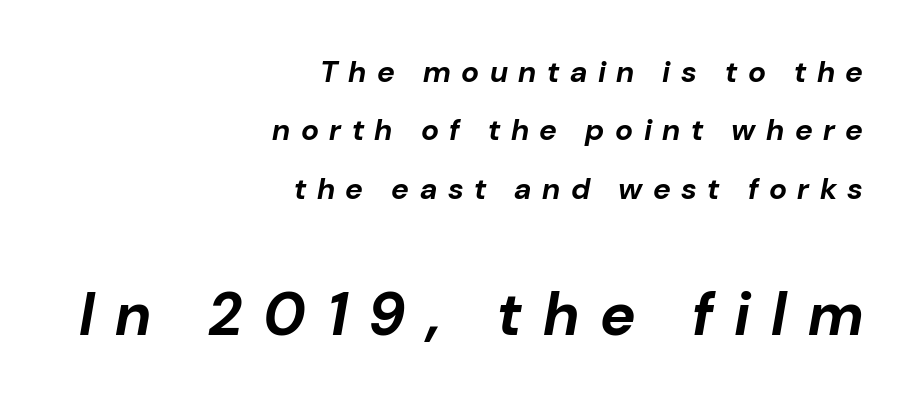
Right-aligned paragraph, ragged on the left. The lettering tilts uniformly, giving the passage an italic look. Quick note: interline space is abundant. The emphasis by scale lands on block number two, below. You could only call the tracking loose — the letters float apart.
